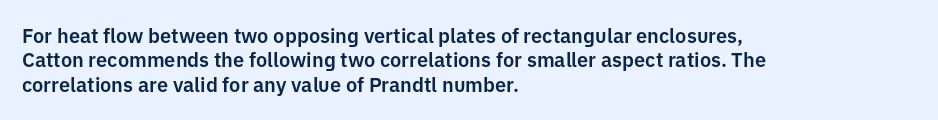
Look at the tracking — it's just the regular setting, nothing added. Horizontal alignment here is leftward, the default for most running prose. Clear beneath every line of the passage. Unlike italic type, these characters show no tilt at all.
